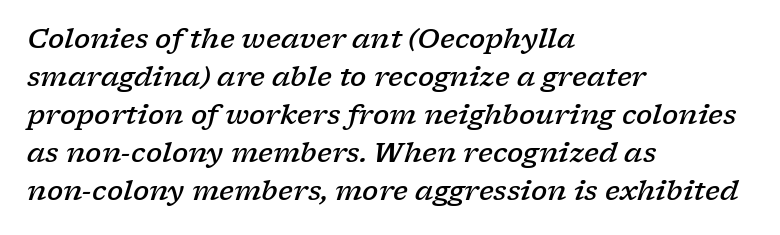
All the whitespace from short lines collects on the right. A fair bit of extra ink — the face is semibold, not bold. The face used here has a pronounced slope to its letters. Decoration check: the copy has no underline. Here the glyphs are tracked normally, forming tight word shapes.
